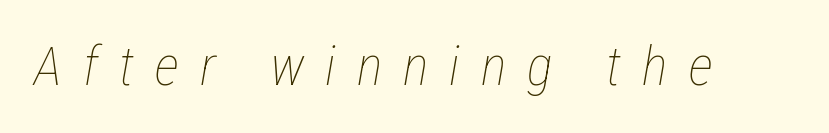
These lines are rendered in a variable-pitch font. A typesetter would mark this as italic. The typesetting does not lean heavy: it is not bold. This rendering features lettering with no underline.
